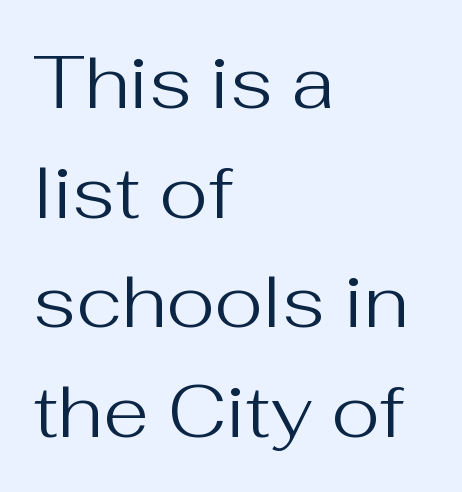
Q: Is the text bold? A: No.
Q: Is the text italic (slanted)? A: No, it is upright.
Q: Is the typeface a serif or a sans-serif typeface? A: Sans-serif.
Q: Is the text underlined? A: No.
Q: How is the paragraph aligned? A: Left-aligned.
Q: Is the spacing between letters normal or unusually wide? A: Normal.
Q: Is the spacing between lines tight, normal or loose? A: Normal.
Q: Width (condensed, normal, or wide)? A: Normal.
Q: Stroke contrast? A: Medium.
Q: x-height? A: Medium.
Q: Monospaced? A: No.
